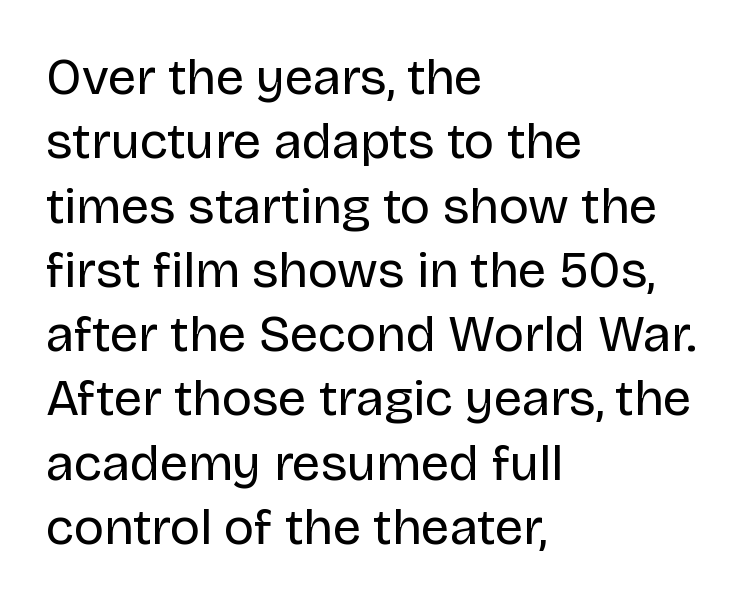
Q: Is the text bold? A: No.
Q: Is the text italic (slanted)? A: No, it is upright.
Q: Is the typeface a serif or a sans-serif typeface? A: Sans-serif.
Q: Is the text underlined? A: No.
Q: How is the paragraph aligned? A: Left-aligned.
Q: Is the spacing between letters normal or unusually wide? A: Normal.
Q: Is the spacing between lines tight, normal or loose? A: Normal.
Q: Width (condensed, normal, or wide)? A: Normal.
Q: Stroke contrast? A: Low.
Q: x-height? A: Large.
Q: Monospaced? A: No.
